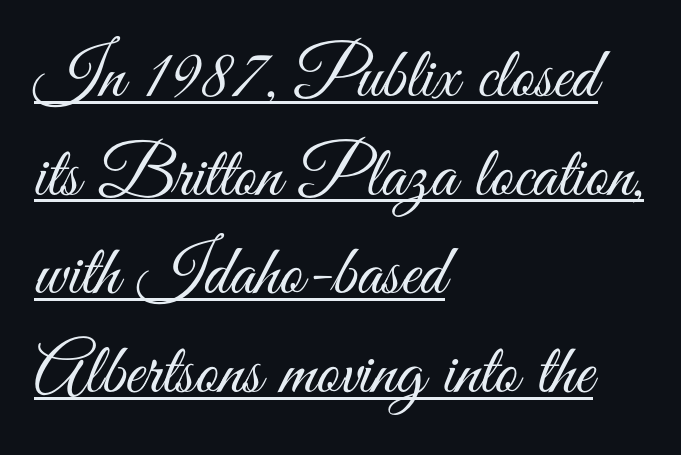
Q: Is the text bold? A: No.
Q: Is the text italic (slanted)? A: Yes.
Q: Is the typeface a serif or a sans-serif typeface? A: Sans-serif.
Q: Is the text underlined? A: Yes.
Q: How is the paragraph aligned? A: Left-aligned.
Q: Is the spacing between letters normal or unusually wide? A: Normal.
Q: Is the spacing between lines tight, normal or loose? A: Normal.
Q: Width (condensed, normal, or wide)? A: Condensed.
Q: Stroke contrast? A: Medium.
Q: x-height? A: Small.
Q: Monospaced? A: No.
